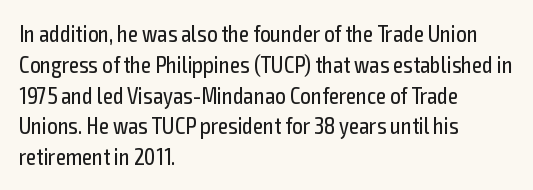
Q: Is the text bold? A: No.
Q: Is the text italic (slanted)? A: No, it is upright.
Q: Is the text underlined? A: No.
Q: How is the paragraph aligned? A: Left-aligned.
Q: Is the spacing between letters normal or unusually wide? A: Normal.
Q: Is the spacing between lines tight, normal or loose? A: Normal.
